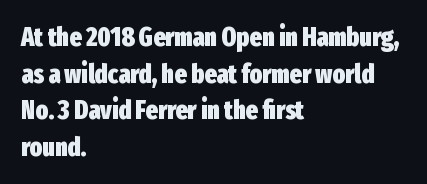
Q: Is the text bold? A: Yes.
Q: Is the text italic (slanted)? A: No, it is upright.
Q: Is the text underlined? A: No.
Q: How is the paragraph aligned? A: Left-aligned.
Q: Is the spacing between letters normal or unusually wide? A: Normal.
Q: Is the spacing between lines tight, normal or loose? A: Normal.
